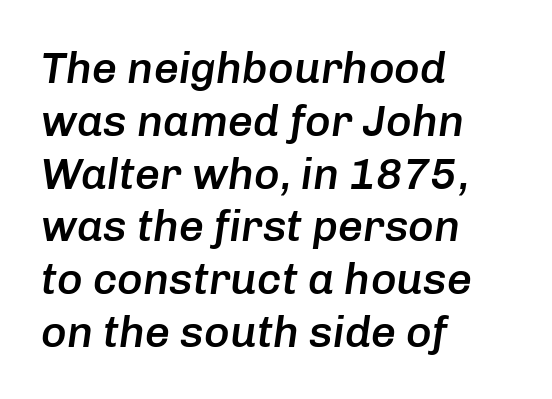
Q: Is the text bold? A: Semi-bold.
Q: Is the text italic (slanted)? A: Yes, it leans right by about 8 degrees.
Q: Is the text underlined? A: No.
Q: How is the paragraph aligned? A: Left-aligned.
Q: Is the spacing between letters normal or unusually wide? A: Normal.
Q: Width (condensed, normal, or wide)? A: Normal.
Q: Stroke contrast? A: Low.
Q: x-height? A: Medium.
Q: Monospaced? A: No.
